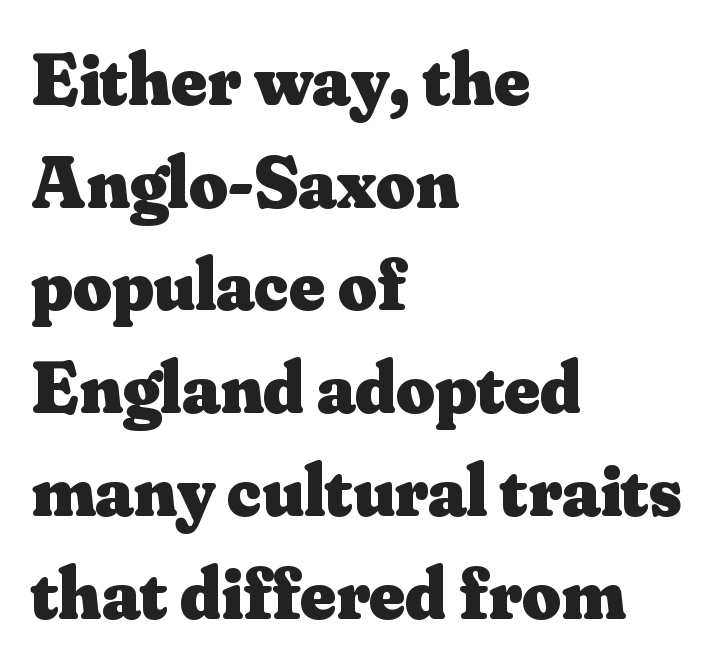
The image shows 75 px heavy serif type, upright; set left-aligned, normal line spacing (1.37x), normal letter spacing, not underlined; medium stroke contrast and a small x-height.
